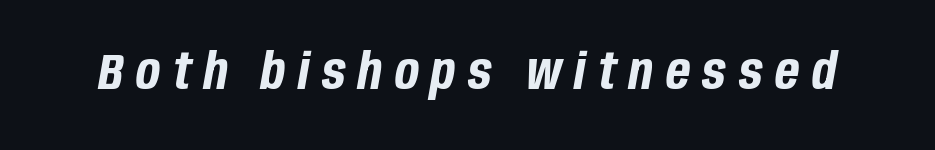
Summary of weight: heavy, a full bold. A bare baseline throughout the passage. These lines are rendered in a variable-pitch font. Designer's note — italics engaged. Does extra space separate the letters? Yes, quite a lot of it.
